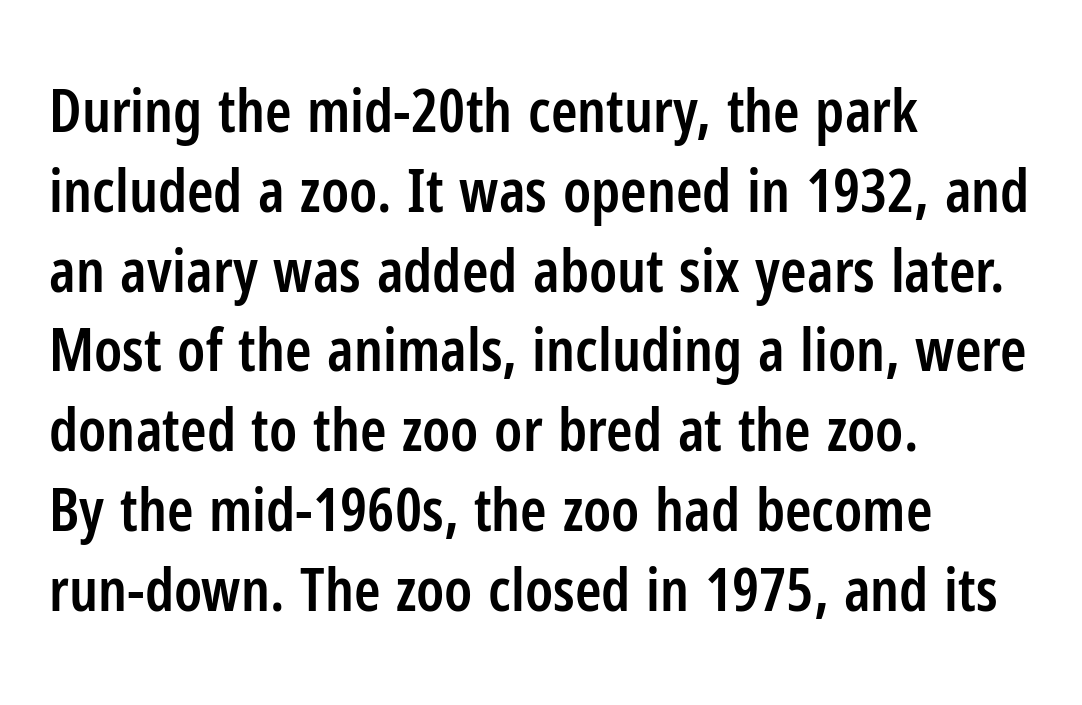
The image shows 60 px semibold, condensed sans-serif type, upright; set left-aligned, normal line spacing (1.33x), normal letter spacing, not underlined; low stroke contrast and a medium x-height.
